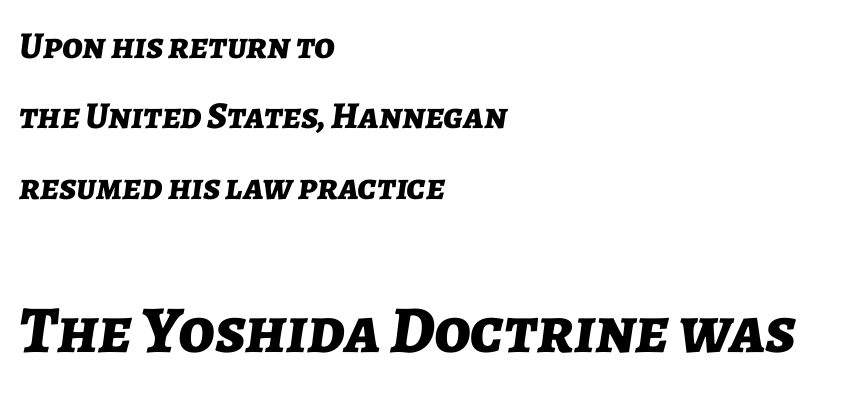
Q: Is the text bold? A: Yes.
Q: Is the text italic (slanted)? A: Yes, it leans right by about 7 degrees.
Q: Is the text underlined? A: No.
Q: How is the paragraph aligned? A: Left-aligned.
Q: Is the spacing between letters normal or unusually wide? A: Normal.
Q: Which block of text is set in a larger size, the first (top) or the second (bottom)? A: The second (bottom) one.
Q: Width (condensed, normal, or wide)? A: Normal.
Q: Stroke contrast? A: Low.
Q: x-height? A: Medium.
Q: Monospaced? A: No.
